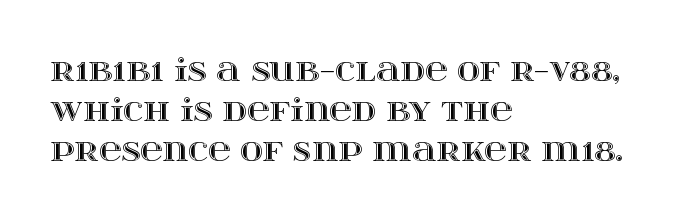
Summary of vertical rhythm: regular, with standard interline spacing. Proportional: the letters do not fall into vertical columns. The letters sit at their default tracking, neither squeezed nor spread. It's the straight-up-and-down kind of type. Teacher's note: observe the even left margin — that is flush-left alignment.
